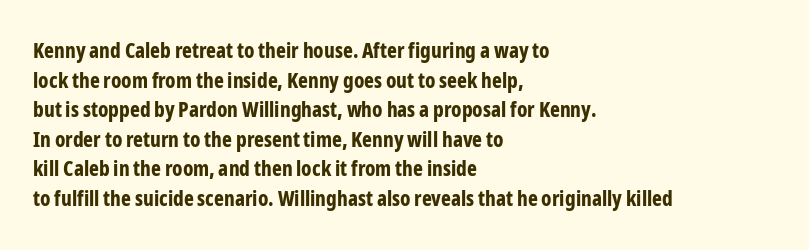
The vertical gap from one line to the next is medium. Beneath every word, the page is bare. Nothing unusual about the tracking: characters are spaced as the font intends. Its strokes are broad and dark, the hallmark of bold type. This sample uses an upright cut, with every glyph sitting square on the baseline. If you drew a ruler down the left edge, every line would touch it.
